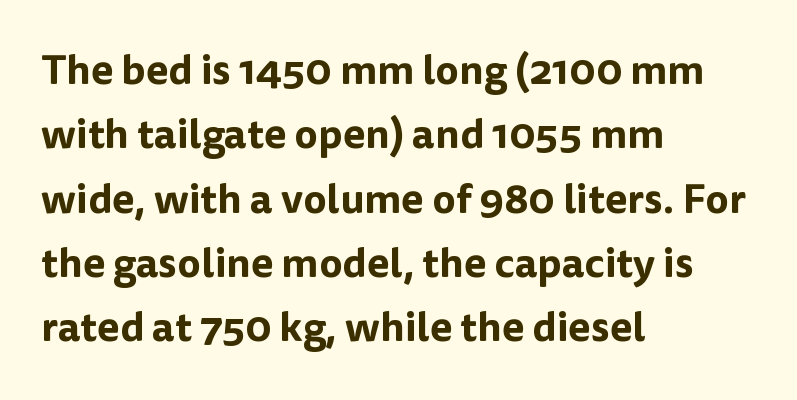
The ragged edge is on the right, which tells us the setting is flush left. Posture: upright roman. Note the varied advance widths — an 'i' is clearly narrower than an 'm'. Nothing sits at the stroke ends, so this counts as sans-serif. Nobody touched the tracking dial on this one.
